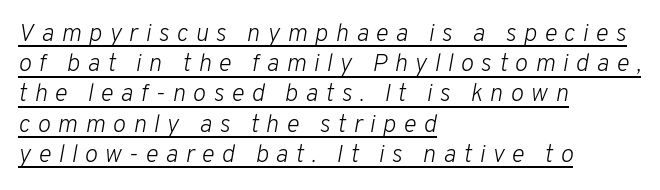
The image shows 25 px text type, italic (leaning right); set left-aligned, line spacing 1.21x, unusually wide letter spacing (+0.29 em), underlined.
